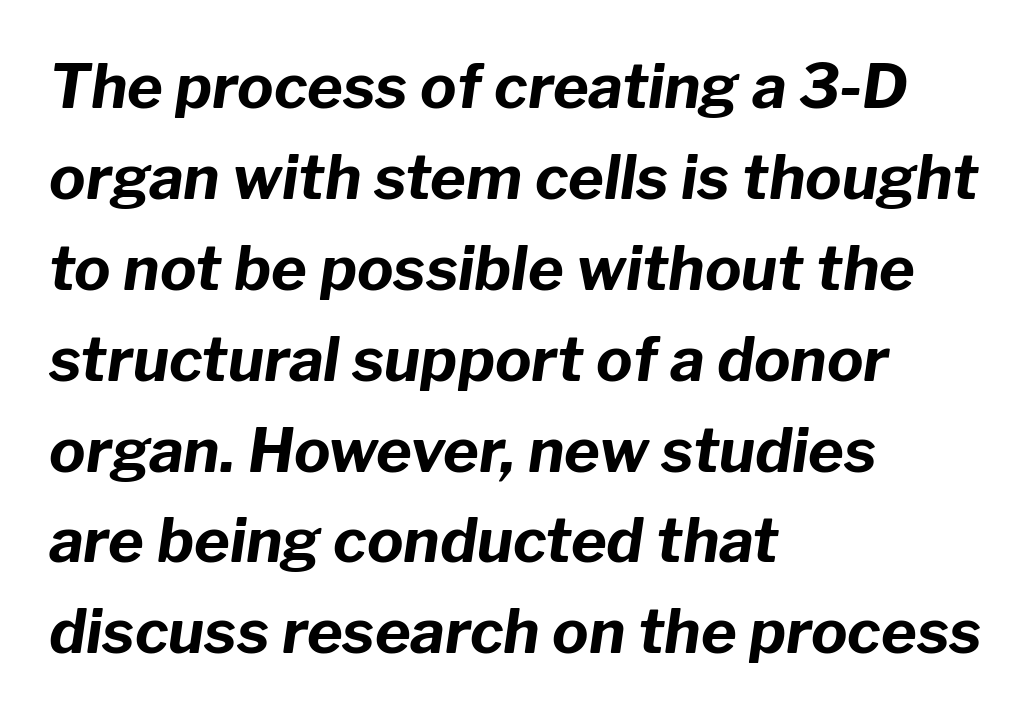
{"italic": "yes", "lean": "right", "slant_degrees": 8, "bold": "yes", "weight": "bold", "width": "normal", "stroke_contrast": "low", "x_height": "medium", "monospaced": "no", "underline": "no", "align": "left", "line_spacing": "normal", "line_spacing_ratio": 1.49, "letter_spacing": "normal", "letter_spacing_em": 0.0, "glyph_px": 61}
